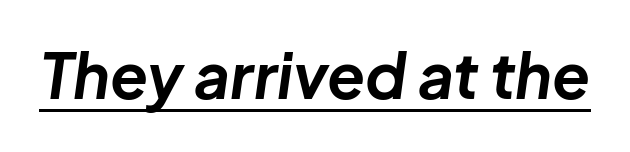
Q: Is the text bold? A: Yes.
Q: Is the text italic (slanted)? A: Yes, it leans right by about 8 degrees.
Q: Is the text underlined? A: Yes.
Q: Is the spacing between letters normal or unusually wide? A: Normal.
Q: Width (condensed, normal, or wide)? A: Normal.
Q: Stroke contrast? A: Low.
Q: x-height? A: Medium.
Q: Monospaced? A: No.
